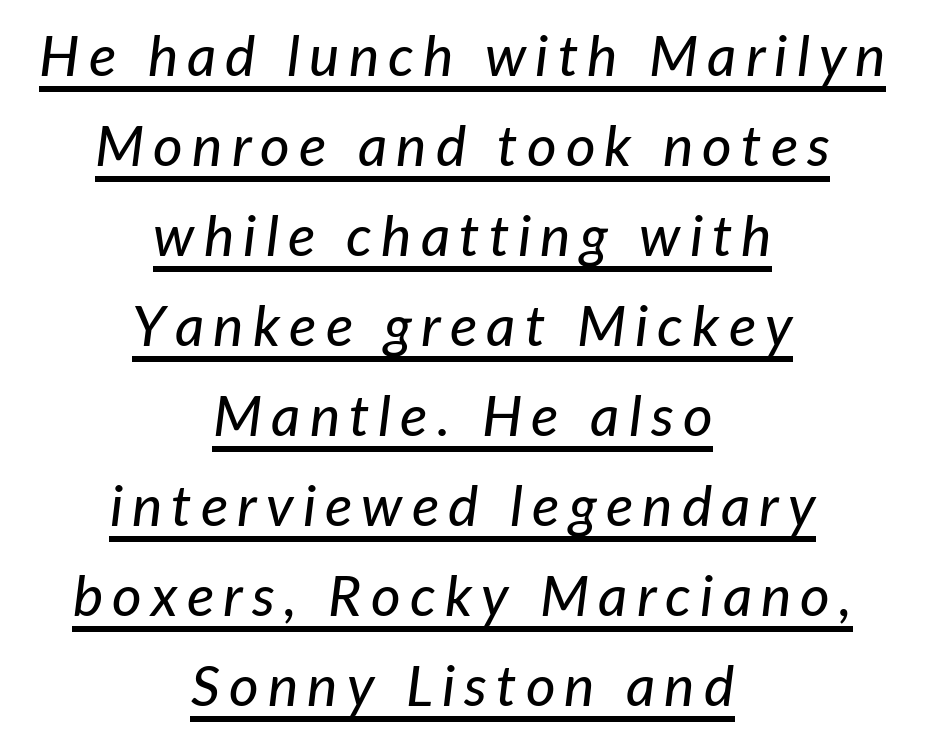
Casual observation: everything's sitting right in the middle. These lines are rendered in a variable-pitch font. These lines sit exactly where default settings would place them. Underline: present. Style check: oblique.
